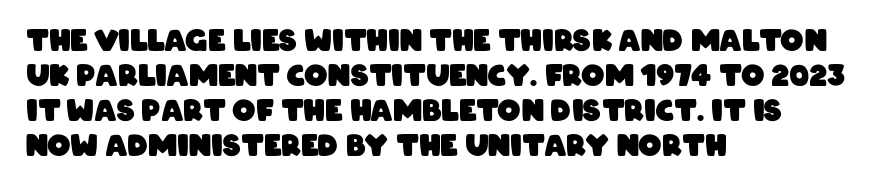
The image shows 29 px heavy, condensed sans-serif type; set left-aligned, line spacing 1.21x, normal letter spacing, not underlined; low stroke contrast and a large x-height.
